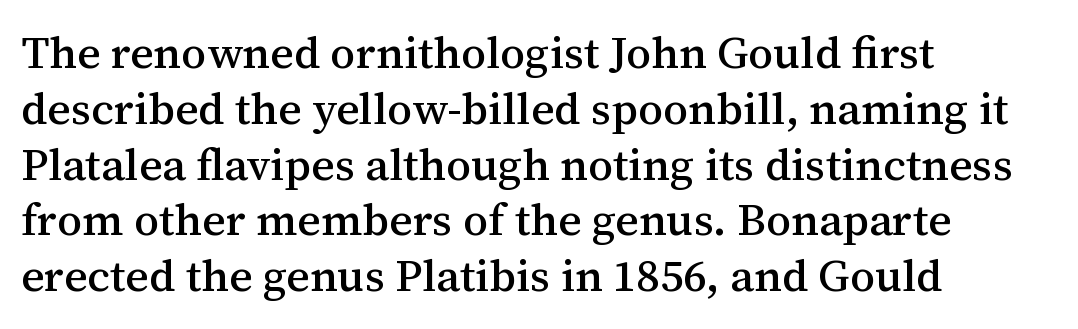
{"serif": "yes", "italic": "no", "width": "normal", "stroke_contrast": "medium", "x_height": "medium", "monospaced": "no", "underline": "no", "align": "left", "line_spacing_ratio": 1.24, "letter_spacing": "normal", "letter_spacing_em": 0.0, "glyph_px": 45}
